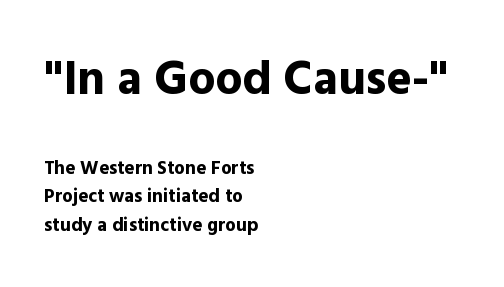
Short and long lines alike share a common starting point at left. The text was rendered using a sans face with plain stroke endings. Honestly, the row spacing looks completely unremarkable. Any mark beneath the type? The region is blank.
